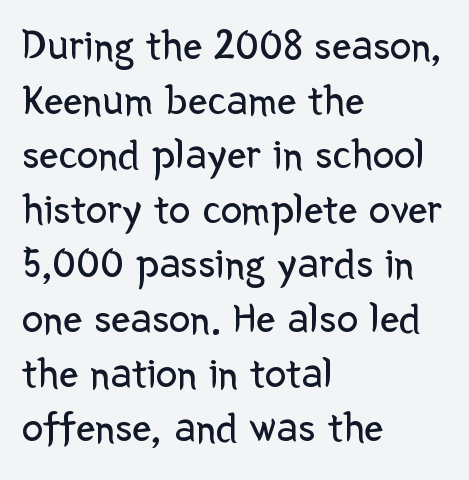
Q: Is the text bold? A: No.
Q: Is the text italic (slanted)? A: No, it is upright.
Q: Is the typeface a serif or a sans-serif typeface? A: Sans-serif.
Q: Is the text underlined? A: No.
Q: How is the paragraph aligned? A: Left-aligned.
Q: Is the spacing between letters normal or unusually wide? A: Normal.
Q: Is the spacing between lines tight, normal or loose? A: Normal.
Q: Width (condensed, normal, or wide)? A: Normal.
Q: Stroke contrast? A: Low.
Q: x-height? A: Medium.
Q: Monospaced? A: No.
